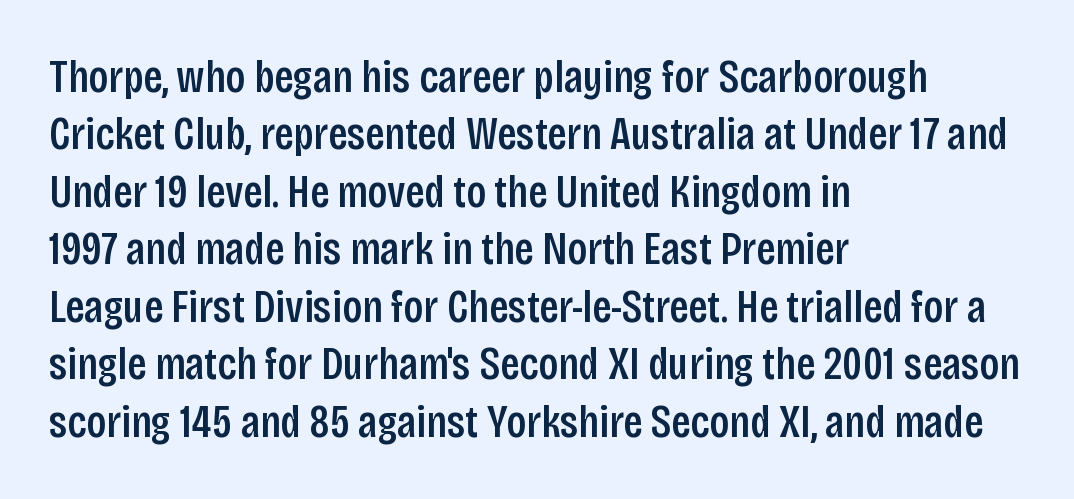
Q: Is the text italic (slanted)? A: No, it is upright.
Q: Is the typeface a serif or a sans-serif typeface? A: Sans-serif.
Q: Is the text underlined? A: No.
Q: How is the paragraph aligned? A: Left-aligned.
Q: Is the spacing between letters normal or unusually wide? A: Normal.
Q: Is the spacing between lines tight, normal or loose? A: Normal.
Q: Width (condensed, normal, or wide)? A: Condensed.
Q: Stroke contrast? A: Low.
Q: x-height? A: Large.
Q: Monospaced? A: No.
